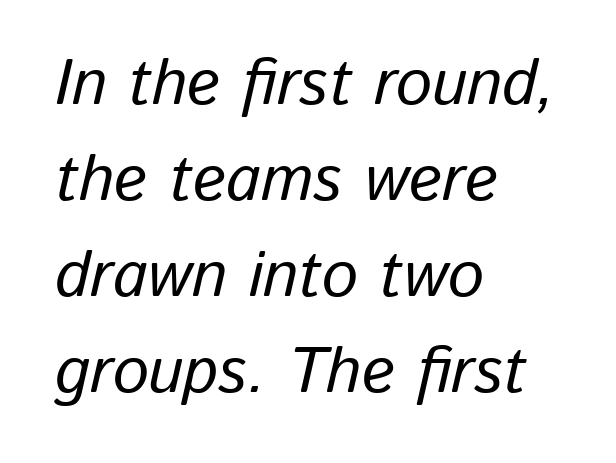
{"italic": "yes", "lean": "right", "slant_degrees": 13, "width": "normal", "stroke_contrast": "low", "x_height": "medium", "monospaced": "no", "underline": "no", "align": "left", "line_spacing": "normal", "line_spacing_ratio": 1.5, "letter_spacing": "normal", "letter_spacing_em": 0.0, "glyph_px": 64}
